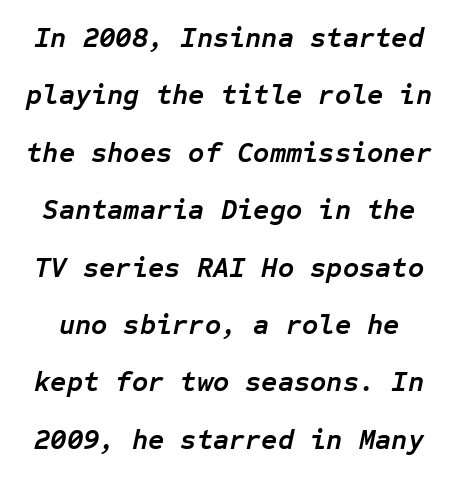
Rows of type keep a wide berth in the vertical direction. Yep, that's italic — everything's leaning. The foot of each line stays bare and open. The strokes are fattened all the way to bold. The face used here is monospaced, like something from a code editor.
